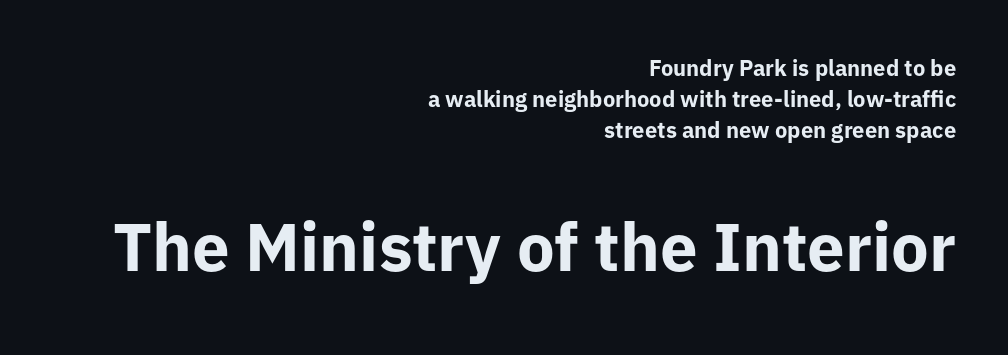
{"serif": "no", "italic": "no", "bold": "yes", "weight": "bold", "width": "normal", "stroke_contrast": "low", "x_height": "medium", "monospaced": "no", "underline": "no", "align": "right", "line_spacing": "normal", "line_spacing_ratio": 1.42, "letter_spacing": "normal", "letter_spacing_em": 0.0, "larger_block": "second", "size_ratio": 3.05, "glyph_px": 67}
